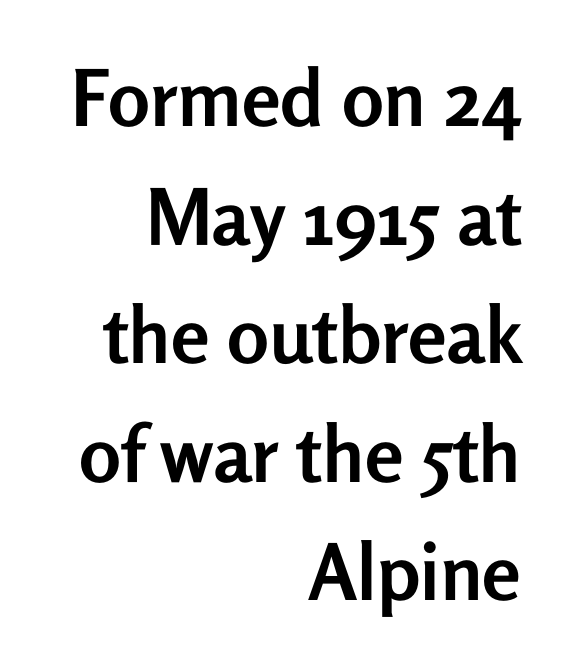
Q: Is the text bold? A: Yes.
Q: Is the text italic (slanted)? A: No, it is upright.
Q: Is the typeface a serif or a sans-serif typeface? A: Sans-serif.
Q: Is the text underlined? A: No.
Q: How is the paragraph aligned? A: Right-aligned.
Q: Is the spacing between letters normal or unusually wide? A: Normal.
Q: Is the spacing between lines tight, normal or loose? A: Normal.
Q: Width (condensed, normal, or wide)? A: Normal.
Q: Stroke contrast? A: Low.
Q: x-height? A: Medium.
Q: Monospaced? A: No.
